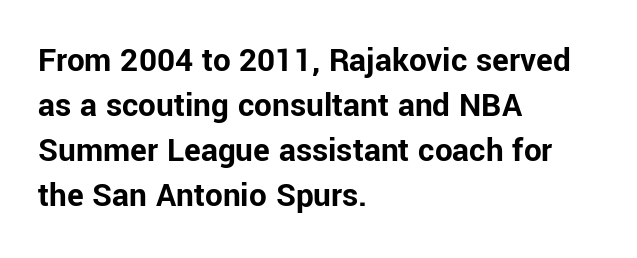
{"serif": "no", "italic": "no", "bold": "yes", "weight": "bold", "width": "normal", "stroke_contrast": "low", "x_height": "medium", "monospaced": "no", "underline": "no", "align": "left", "line_spacing": "normal", "line_spacing_ratio": 1.29, "letter_spacing": "normal", "letter_spacing_em": 0.0, "glyph_px": 35}
